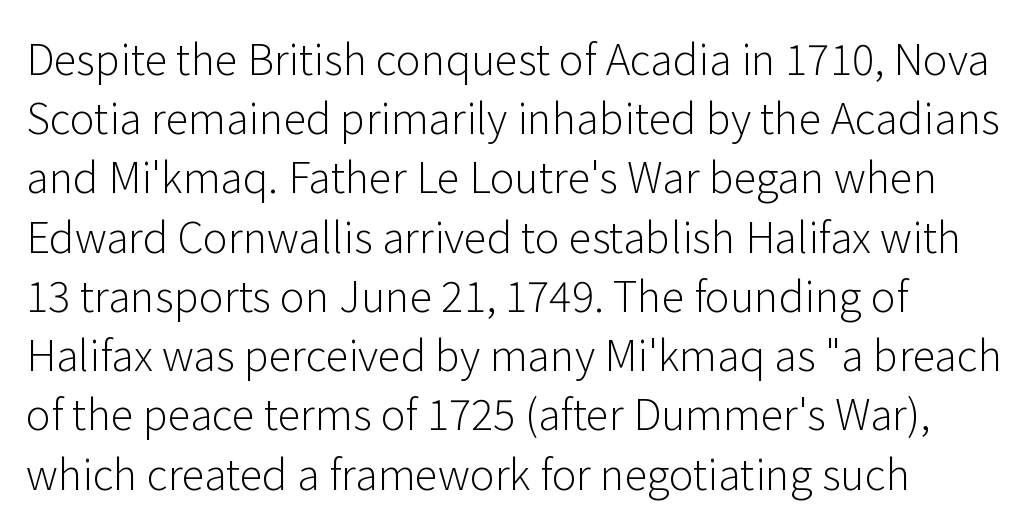
{"serif": "no", "italic": "no", "bold": "no", "weight": "light", "width": "normal", "stroke_contrast": "low", "x_height": "medium", "monospaced": "no", "underline": "no", "line_spacing": "normal", "line_spacing_ratio": 1.41, "letter_spacing": "normal", "letter_spacing_em": 0.0, "glyph_px": 42}
